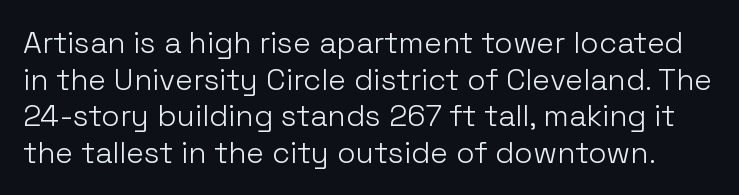
Do the letters lean? They stand straight. The passage shown is not underscored anywhere. Counters stay open thanks to moderate or lighter strokes. The font family rendered here belongs to the sans-serif group. The type is set solid horizontally, with unmodified tracking.
